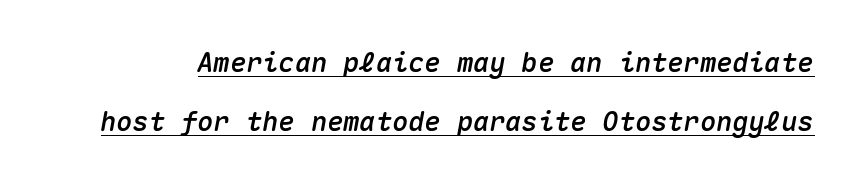
Baseline-to-baseline distance is far greater than the letter height. The whole block is typeset with a tilt. The face used here is rendered with its standard letterfit. Quick note: underline on.
